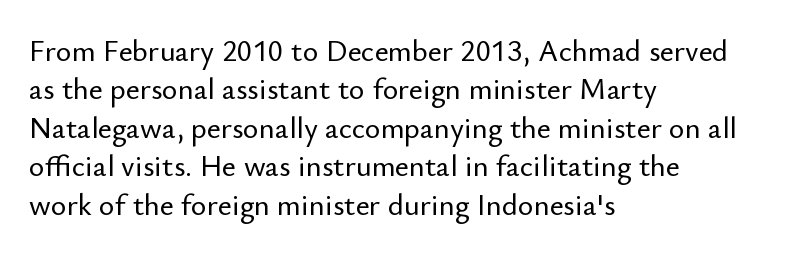
Letters rest on an invisible, unmarked baseline. The type is set solid horizontally, with unmodified tracking. Regarding serifs, this sample does without them. These lines are set flush left with a ragged right edge. Interline gaps are of average width in this sample.
